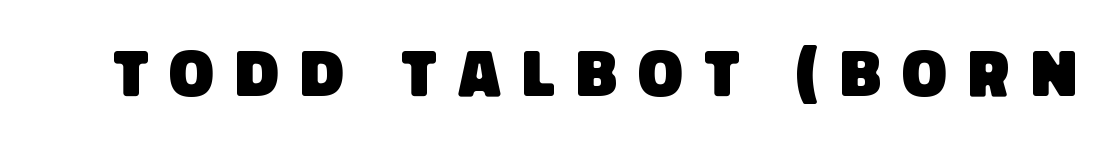
Q: Is the text bold? A: Yes.
Q: Is the typeface a serif or a sans-serif typeface? A: Sans-serif.
Q: Is the text underlined? A: No.
Q: Is the spacing between letters normal or unusually wide? A: Unusually wide.
Q: Width (condensed, normal, or wide)? A: Normal.
Q: Stroke contrast? A: Low.
Q: x-height? A: Large.
Q: Monospaced? A: No.
